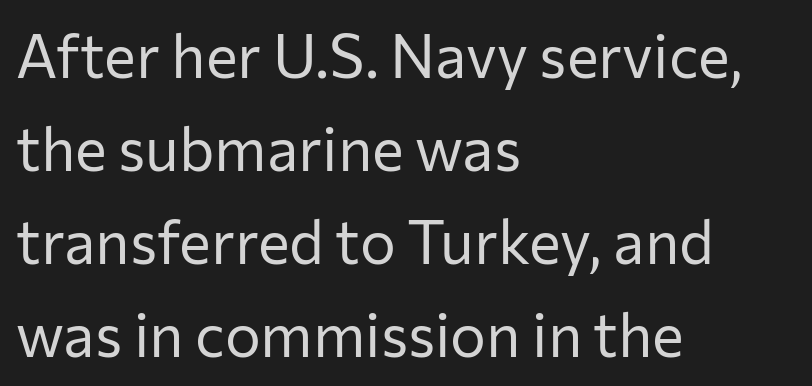
The image shows 60 px regular-weight sans-serif type, upright; set left-aligned, normal line spacing (1.55x), normal letter spacing, not underlined; low stroke contrast and a medium x-height.
